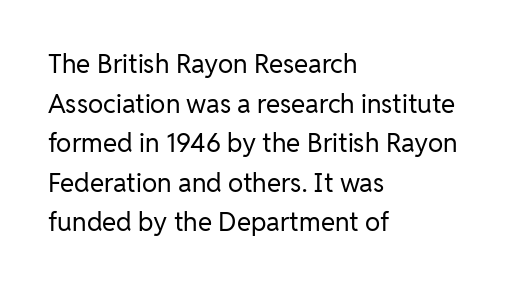
The image shows 26 px text type, upright; set left-aligned, normal line spacing (1.52x), normal letter spacing, not underlined.
